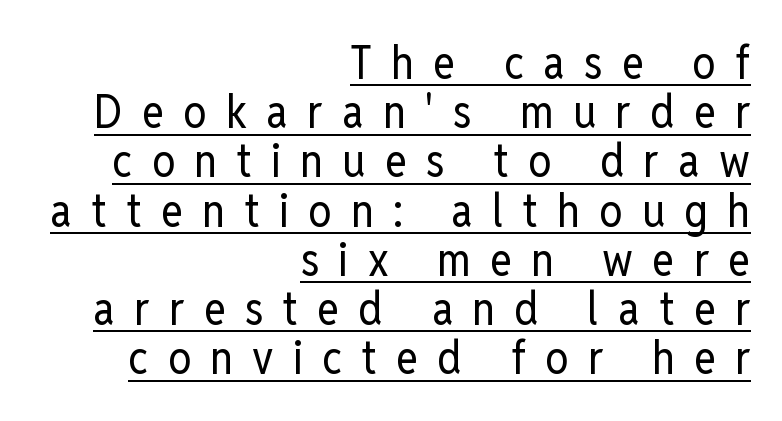
{"serif": "no", "italic": "no", "bold": "no", "weight": "regular", "width": "condensed", "stroke_contrast": "low", "x_height": "medium", "monospaced": "no", "underline": "yes", "align": "right", "line_spacing": "tight", "line_spacing_ratio": 1.07, "letter_spacing": "wide", "letter_spacing_em": 0.42, "glyph_px": 46}
